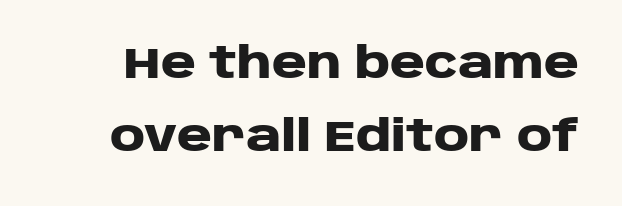
The image shows 43 px heavy, wide sans-serif type, upright; set normal line spacing (1.7x), normal letter spacing, not underlined; low stroke contrast and a large x-height.
